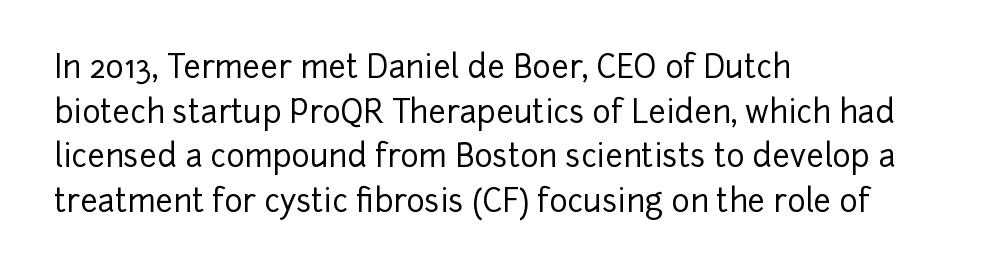
{"serif": "no", "italic": "no", "width": "normal", "stroke_contrast": "low", "x_height": "medium", "monospaced": "no", "underline": "no", "align": "left", "line_spacing": "normal", "line_spacing_ratio": 1.44, "letter_spacing": "normal", "letter_spacing_em": 0.0, "glyph_px": 31}
